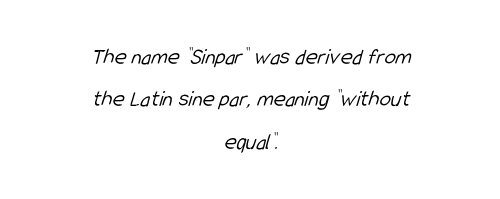
Q: Is the text bold? A: No.
Q: Is the text underlined? A: No.
Q: How is the paragraph aligned? A: Centered.
Q: Is the spacing between letters normal or unusually wide? A: Normal.
